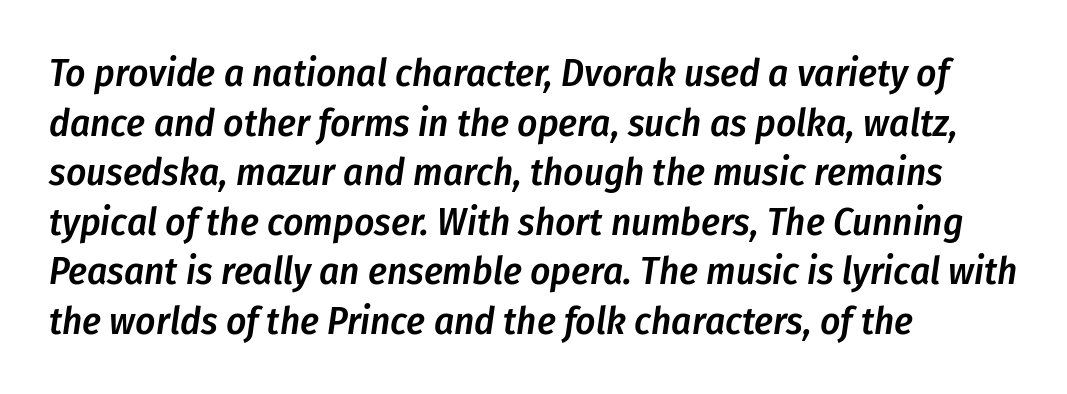
The lines are quadded left. These lines are rendered in a variable-pitch font. The characters look somewhat weighty, a semibold short of true bold. Descender tails drop into unmarked territory. Quick note: italic. The horizontal fit of the characters is conventional and even.
